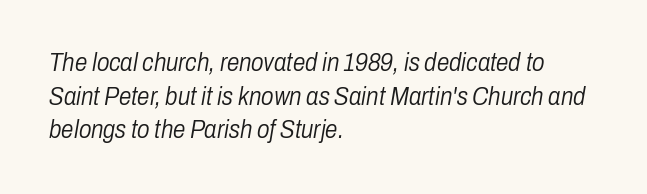
Q: Is the text bold? A: No.
Q: Is the text italic (slanted)? A: Yes, it leans right by about 10 degrees.
Q: Is the text underlined? A: No.
Q: How is the paragraph aligned? A: Left-aligned.
Q: Is the spacing between letters normal or unusually wide? A: Normal.
Q: Is the spacing between lines tight, normal or loose? A: Normal.
